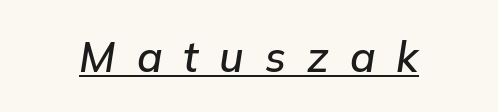
Q: Is the text italic (slanted)? A: Yes, it leans right by about 9 degrees.
Q: Is the text underlined? A: Yes.
Q: Is the spacing between letters normal or unusually wide? A: Unusually wide.
Q: Width (condensed, normal, or wide)? A: Normal.
Q: Stroke contrast? A: Low.
Q: x-height? A: Medium.
Q: Monospaced? A: No.
